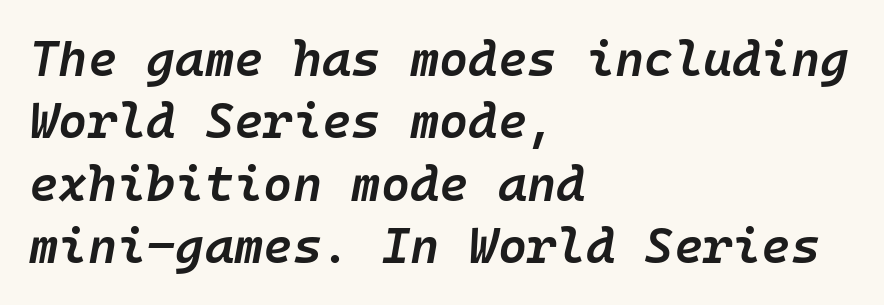
The image shows 50 px semibold type, italic (leaning right); set left-aligned, normal line spacing (1.25x), normal letter spacing, not underlined; low stroke contrast and a medium x-height.
